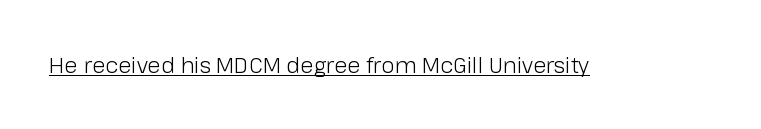
Q: Is the text bold? A: No.
Q: Is the text italic (slanted)? A: No, it is upright.
Q: Is the text underlined? A: Yes.
Q: Is the spacing between letters normal or unusually wide? A: Normal.
